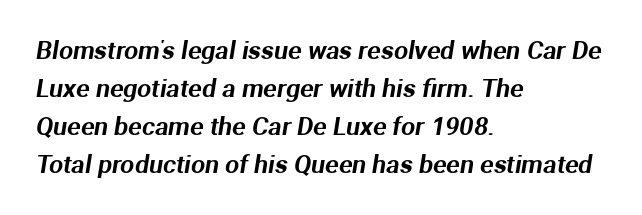
Q: Is the text underlined? A: No.
Q: How is the paragraph aligned? A: Left-aligned.
Q: Is the spacing between letters normal or unusually wide? A: Normal.
Q: Is the spacing between lines tight, normal or loose? A: Normal.
